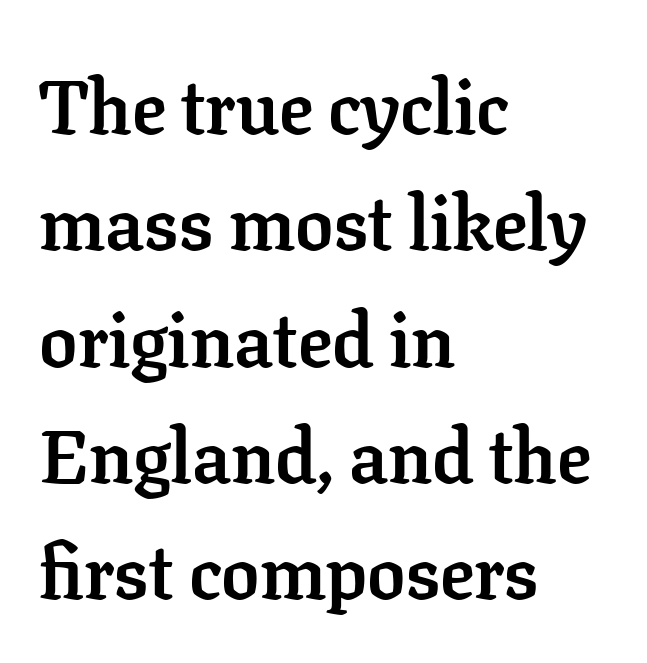
Heavy, bold letterforms. This is roman type, the default non-slanted kind. A serif font was chosen for this passage. The rendering uses natural spacing where letterforms have individual widths.
